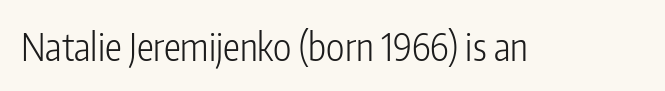
{"serif": "no", "italic": "no", "bold": "no", "weight": "light", "width": "condensed", "stroke_contrast": "low", "x_height": "medium", "monospaced": "no", "underline": "no", "letter_spacing": "normal", "letter_spacing_em": 0.0, "glyph_px": 38}
